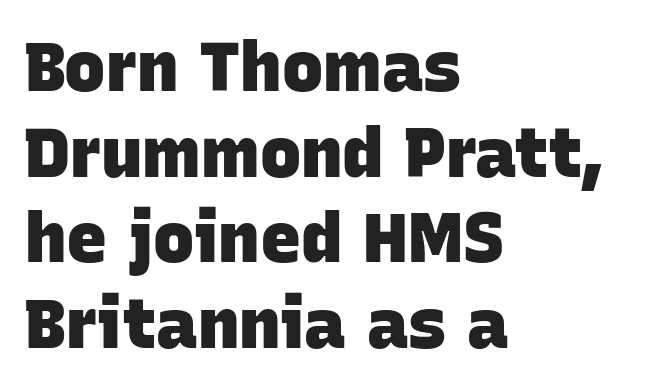
Looks like regular typesetting: each glyph gets only the width it needs. The passage shown has conventional tracking throughout. Each row of text sits above clean, open space. Does the type have serifs? No, each stem ends abruptly. Where is the straight margin? On the left.
